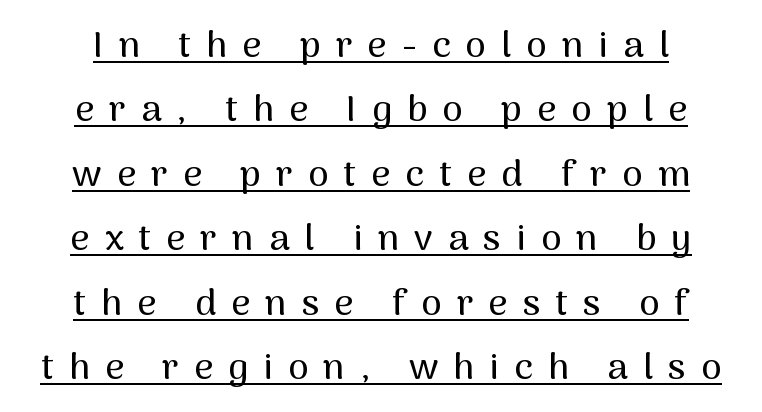
{"serif": "no", "italic": "no", "width": "normal", "stroke_contrast": "medium", "x_height": "medium", "monospaced": "no", "underline": "yes", "align": "center", "line_spacing_ratio": 1.74, "letter_spacing": "wide", "letter_spacing_em": 0.41, "glyph_px": 37}
